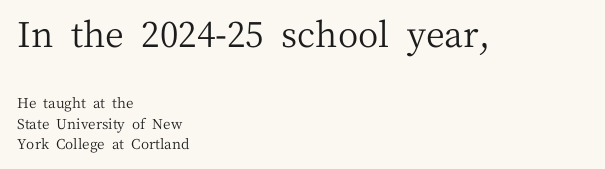
If you drew a ruler down the left edge, every line would touch it. Ordinary non-slanted type is in use. The passage shown is typeset with a serif family. Bigger letters appear in the top chunk; the bottom chunk is reduced. Check under the words: just untouched page. Compared with typical paragraphs, the rows here are spaced about the same.
